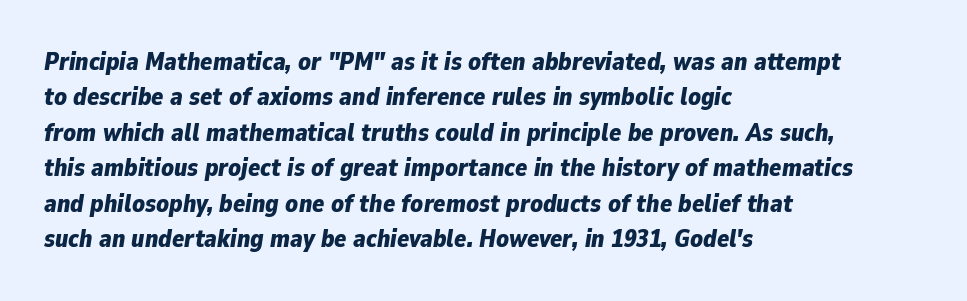
Descenders hang freely into open space. Reading down the block, your eye returns to a fixed left position each line. How heavy is the stroke? Heavy — this is a bold. Slanted lettering throughout. One glance says typical: line gaps are just what's usual. The type is set solid horizontally, with unmodified tracking.
